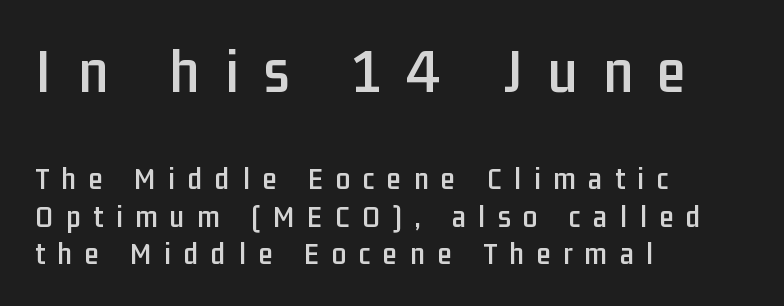
{"serif": "no", "italic": "no", "width": "condensed", "stroke_contrast": "low", "x_height": "medium", "monospaced": "no", "underline": "no", "align": "left", "line_spacing_ratio": 1.16, "letter_spacing": "wide", "letter_spacing_em": 0.4, "larger_block": "first", "size_ratio": 2.0, "glyph_px": 64}
